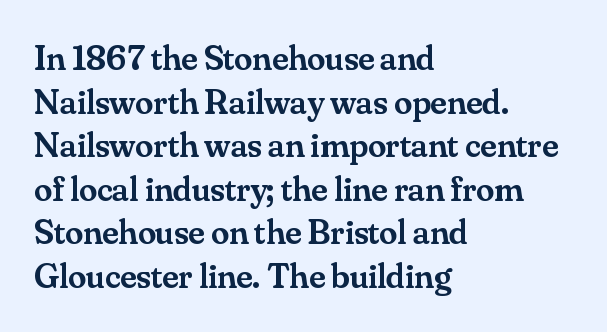
{"serif": "yes", "italic": "no", "bold": "semi", "weight": "semibold", "width": "normal", "stroke_contrast": "medium", "x_height": "small", "monospaced": "no", "underline": "no", "align": "left", "line_spacing_ratio": 1.21, "letter_spacing": "normal", "letter_spacing_em": 0.0, "glyph_px": 36}
